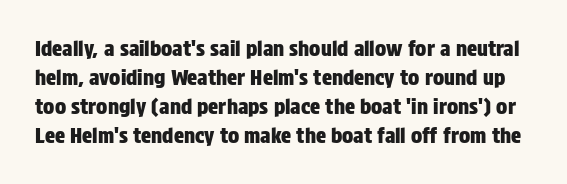
Compared with typical body copy, the letter spacing here is the same. What's the leading like? Ordinary, nothing unusual. This sample uses an upright cut, with every glyph sitting square on the baseline. The foot of each line stays bare and open.
